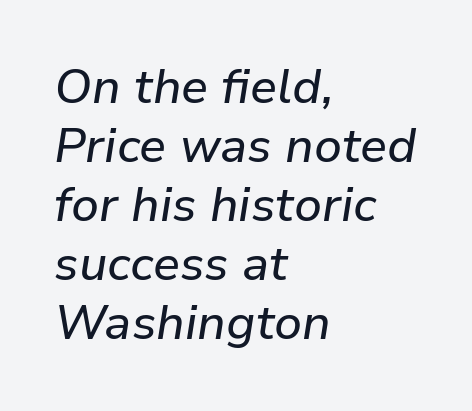
Q: Is the text italic (slanted)? A: Yes, it leans right by about 9 degrees.
Q: Is the text underlined? A: No.
Q: How is the paragraph aligned? A: Left-aligned.
Q: Is the spacing between letters normal or unusually wide? A: Normal.
Q: Width (condensed, normal, or wide)? A: Normal.
Q: Stroke contrast? A: Low.
Q: x-height? A: Medium.
Q: Monospaced? A: No.
